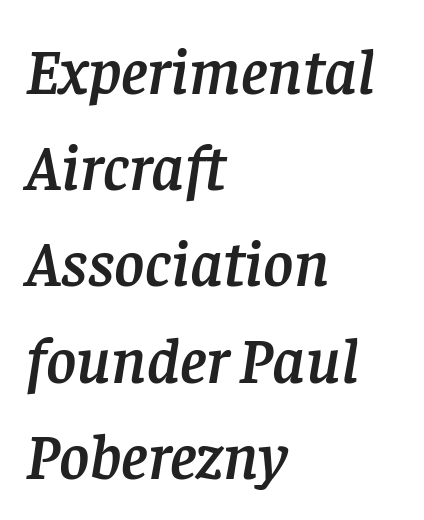
The image shows 65 px serif type, italic (leaning right); set left-aligned, normal line spacing (1.48x), normal letter spacing, not underlined; low stroke contrast and a large x-height.
